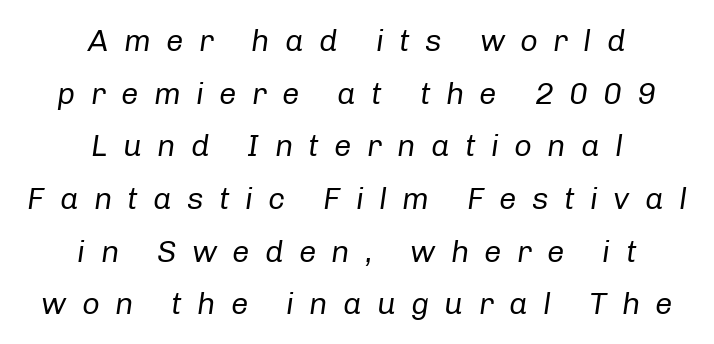
Q: Is the text bold? A: No.
Q: Is the text italic (slanted)? A: Yes, it leans right by about 8 degrees.
Q: Is the text underlined? A: No.
Q: How is the paragraph aligned? A: Centered.
Q: Is the spacing between letters normal or unusually wide? A: Unusually wide.
Q: Is the spacing between lines tight, normal or loose? A: Normal.
Q: Width (condensed, normal, or wide)? A: Normal.
Q: Stroke contrast? A: Low.
Q: x-height? A: Medium.
Q: Monospaced? A: No.
